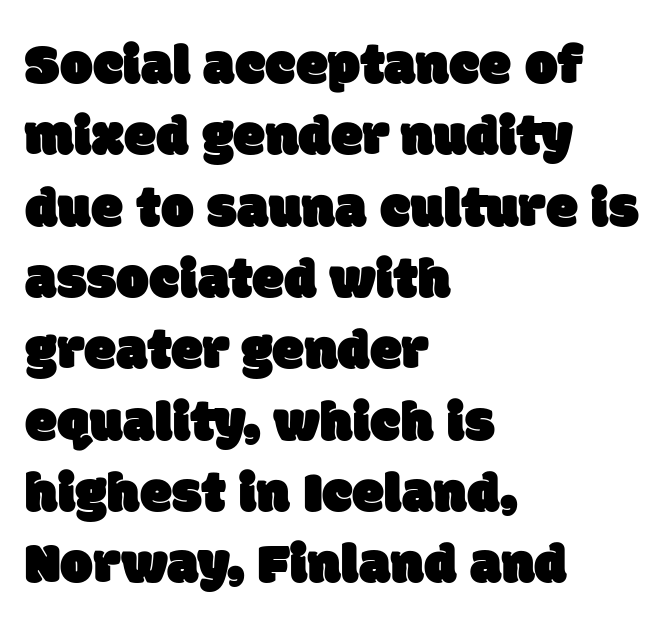
Q: Is the typeface a serif or a sans-serif typeface? A: Sans-serif.
Q: Is the text underlined? A: No.
Q: How is the paragraph aligned? A: Left-aligned.
Q: Is the spacing between letters normal or unusually wide? A: Normal.
Q: Width (condensed, normal, or wide)? A: Normal.
Q: Stroke contrast? A: Low.
Q: x-height? A: Large.
Q: Monospaced? A: No.
